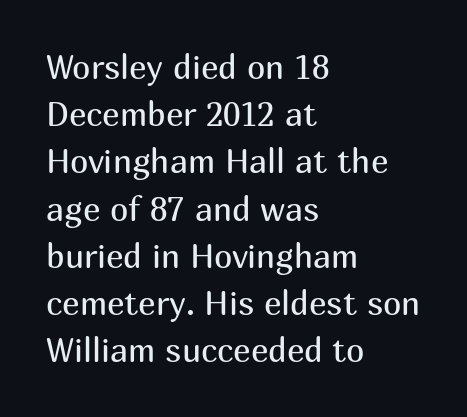
Q: Is the text bold? A: No.
Q: Is the text italic (slanted)? A: No, it is upright.
Q: Is the typeface a serif or a sans-serif typeface? A: Sans-serif.
Q: Is the text underlined? A: No.
Q: How is the paragraph aligned? A: Left-aligned.
Q: Is the spacing between letters normal or unusually wide? A: Normal.
Q: Is the spacing between lines tight, normal or loose? A: Normal.
Q: Width (condensed, normal, or wide)? A: Normal.
Q: Stroke contrast? A: Medium.
Q: x-height? A: Medium.
Q: Monospaced? A: No.
